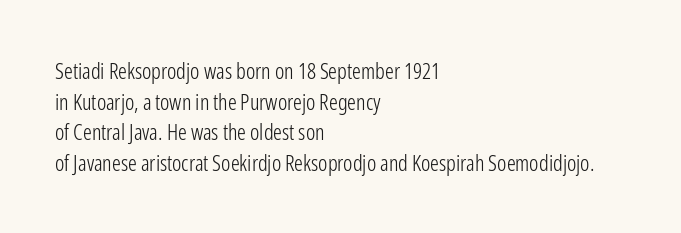
The image shows 22 px text type, upright; set left-aligned, normal line spacing (1.39x), normal letter spacing, not underlined.
